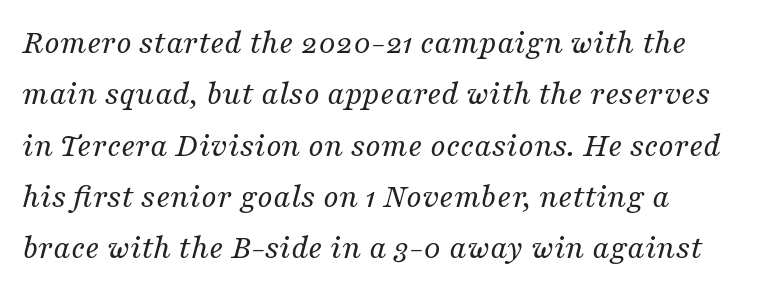
Successive baselines arrive at the customary interval. This sample uses an oblique cut, with every glyph tilted off the vertical. The rendering keeps characters at their native spacing. A typesetter would call this proportional, since set widths differ per character. This sample uses a serif face.
